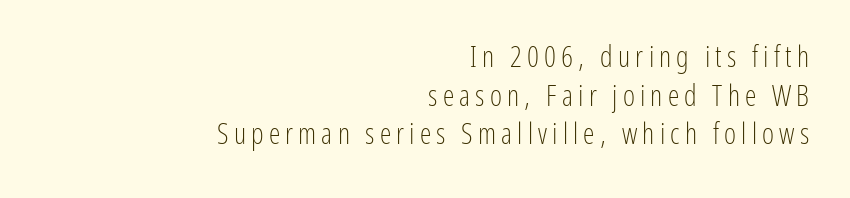
{"serif": "no", "italic": "no", "bold": "no", "weight": "light", "width": "condensed", "stroke_contrast": "low", "x_height": "medium", "monospaced": "no", "underline": "no", "align": "right", "line_spacing": "normal", "line_spacing_ratio": 1.33, "glyph_px": 29}
